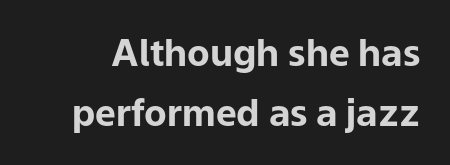
{"serif": "no", "italic": "no", "bold": "yes", "weight": "bold", "width": "normal", "stroke_contrast": "low", "x_height": "medium", "monospaced": "no", "underline": "no", "line_spacing": "normal", "line_spacing_ratio": 1.61, "letter_spacing": "normal", "letter_spacing_em": 0.0, "glyph_px": 37}
